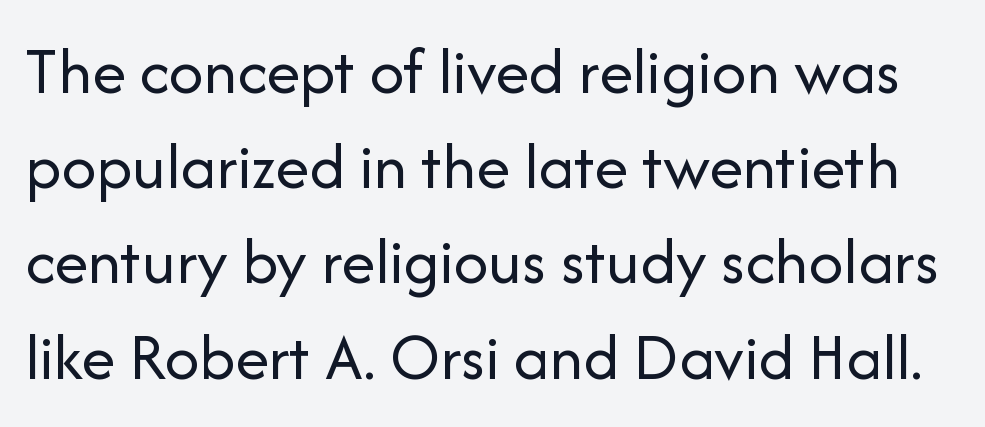
Q: Is the text bold? A: No.
Q: Is the text italic (slanted)? A: No, it is upright.
Q: Is the typeface a serif or a sans-serif typeface? A: Sans-serif.
Q: Is the text underlined? A: No.
Q: Is the spacing between letters normal or unusually wide? A: Normal.
Q: Is the spacing between lines tight, normal or loose? A: Normal.
Q: Width (condensed, normal, or wide)? A: Normal.
Q: Stroke contrast? A: Low.
Q: x-height? A: Medium.
Q: Monospaced? A: No.
